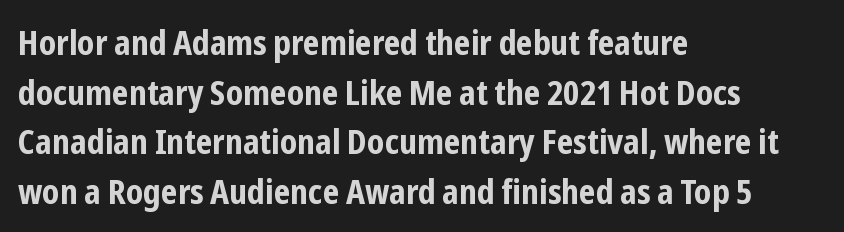
{"serif": "no", "italic": "no", "bold": "yes", "weight": "bold", "width": "condensed", "stroke_contrast": "low", "x_height": "medium", "monospaced": "no", "underline": "no", "align": "left", "line_spacing": "normal", "line_spacing_ratio": 1.46, "letter_spacing": "normal", "letter_spacing_em": 0.0, "glyph_px": 34}
